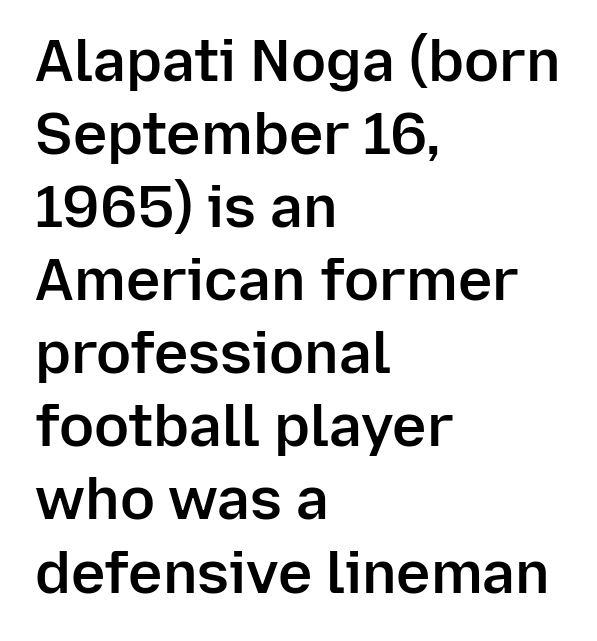
{"serif": "no", "italic": "no", "bold": "semi", "weight": "semibold", "width": "normal", "stroke_contrast": "low", "x_height": "medium", "monospaced": "no", "underline": "no", "align": "left", "line_spacing": "normal", "line_spacing_ratio": 1.26, "letter_spacing": "normal", "letter_spacing_em": 0.0, "glyph_px": 58}
